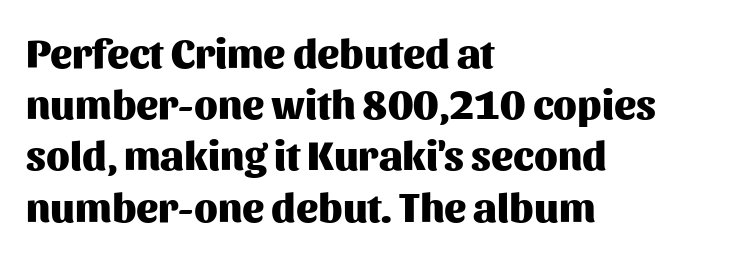
{"serif": "no", "italic": "no", "bold": "yes", "weight": "heavy", "width": "normal", "stroke_contrast": "medium", "x_height": "medium", "monospaced": "no", "underline": "no", "align": "left", "line_spacing": "normal", "line_spacing_ratio": 1.25, "letter_spacing": "normal", "letter_spacing_em": 0.0, "glyph_px": 41}
